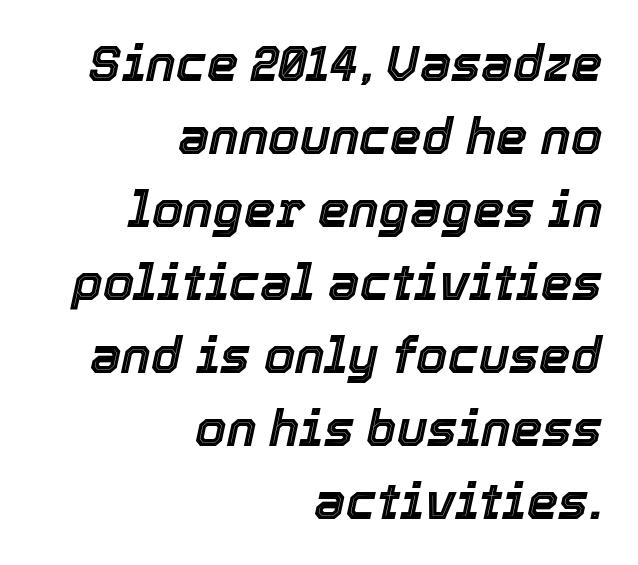
The image shows 50 px text type, italic (leaning right); set right-aligned, normal line spacing (1.46x), normal letter spacing, not underlined; a medium x-height.
